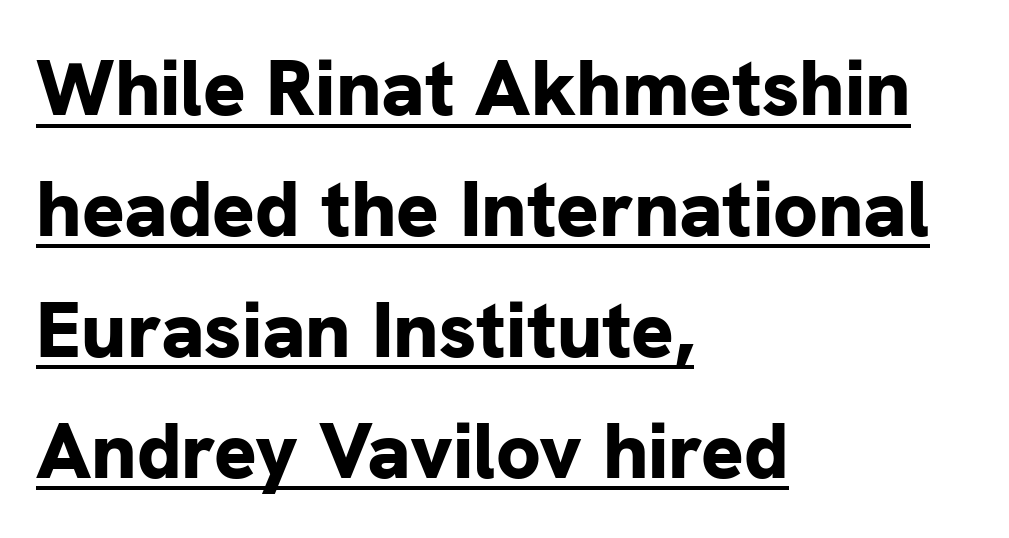
Q: Is the text bold? A: Yes.
Q: Is the text italic (slanted)? A: No, it is upright.
Q: Is the typeface a serif or a sans-serif typeface? A: Sans-serif.
Q: Is the text underlined? A: Yes.
Q: How is the paragraph aligned? A: Left-aligned.
Q: Is the spacing between letters normal or unusually wide? A: Normal.
Q: Is the spacing between lines tight, normal or loose? A: Normal.
Q: Width (condensed, normal, or wide)? A: Normal.
Q: Stroke contrast? A: Low.
Q: x-height? A: Medium.
Q: Monospaced? A: No.
